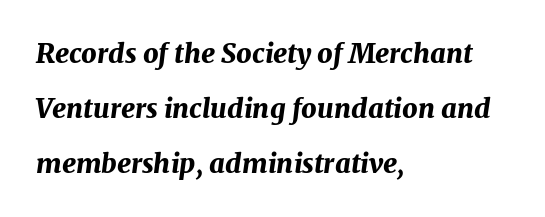
{"italic": "yes", "lean": "right", "slant_degrees": 7, "bold": "yes", "underline": "no", "align": "left", "line_spacing": "loose", "line_spacing_ratio": 2.03, "letter_spacing": "normal", "letter_spacing_em": 0.0, "glyph_px": 27}
